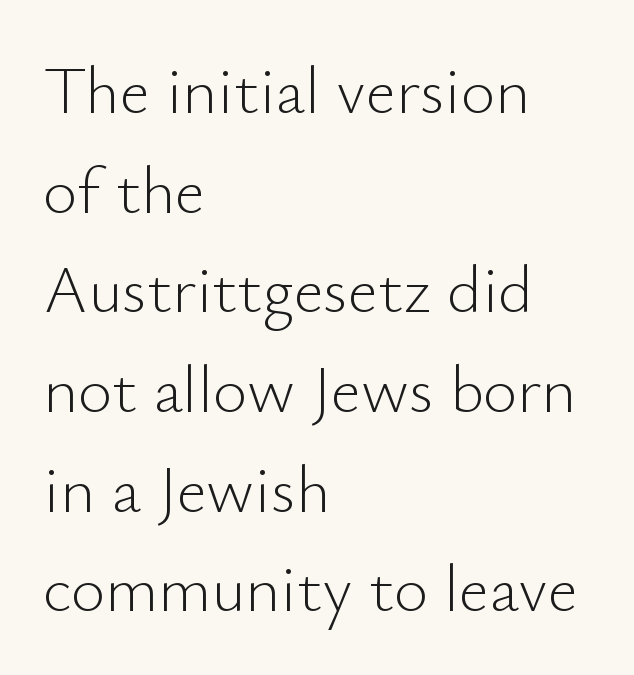
The image shows 66 px light sans-serif type, upright; set left-aligned, normal line spacing (1.51x), normal letter spacing, not underlined; low stroke contrast and a small x-height.
